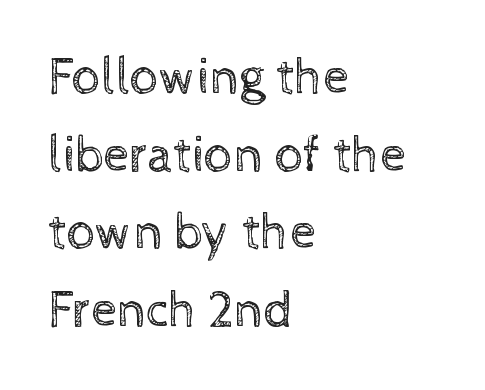
Letters have the restrained weight of plain body copy at most. The space between consecutive lines is moderate. Italic: no, the glyphs are upright roman. This rendering leaves character spacing at its baseline value. Character widths vary here, with narrow letters taking less room than wide ones. These lines stack with their left ends in a neat column.
